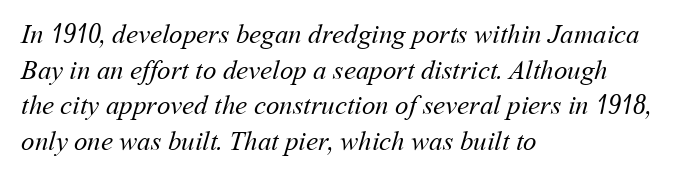
{"bold": "no", "underline": "no", "align": "left", "line_spacing": "normal", "line_spacing_ratio": 1.32, "letter_spacing": "normal", "letter_spacing_em": 0.0, "glyph_px": 27}
